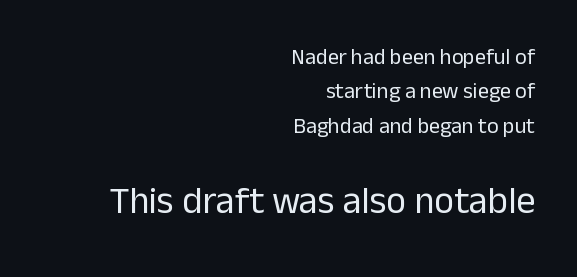
The image shows 38 px regular-weight sans-serif type, upright; set right-aligned, normal line spacing (1.56x), normal letter spacing, not underlined; the second (bottom) block is 1.73x larger; low stroke contrast and a medium x-height.
